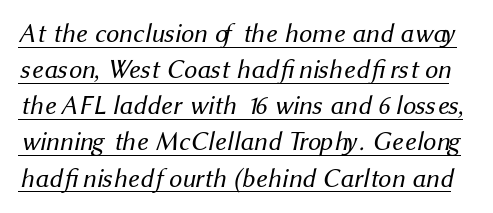
Q: Is the text bold? A: No.
Q: Is the text underlined? A: Yes.
Q: Is the spacing between letters normal or unusually wide? A: Normal.
Q: Is the spacing between lines tight, normal or loose? A: Normal.
